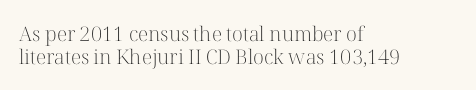
The image shows 20 px text type, upright; set left-aligned, line spacing 1.16x, normal letter spacing, not underlined.
